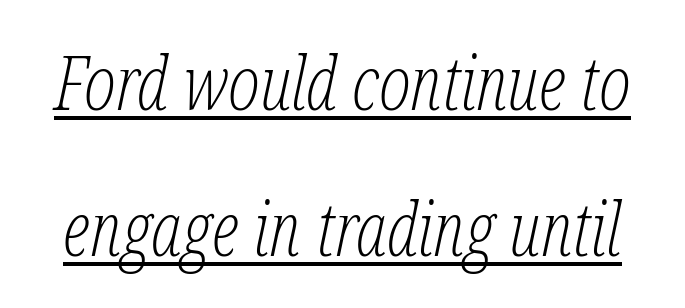
Serifs: yes, visible at the terminals of the letterforms. These lines were composed using italics. Vertical spacing — loose. The weight would be labelled regular, book, light, or lighter still. Caption: lettering with a line underneath.
